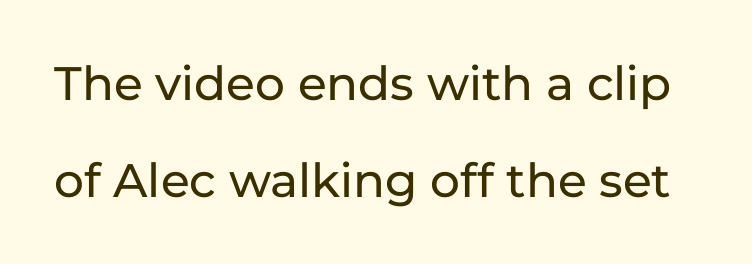
{"serif": "no", "italic": "no", "width": "normal", "stroke_contrast": "low", "x_height": "medium", "monospaced": "no", "underline": "no", "line_spacing": "loose", "line_spacing_ratio": 2.07, "letter_spacing": "normal", "letter_spacing_em": 0.0, "glyph_px": 47}
